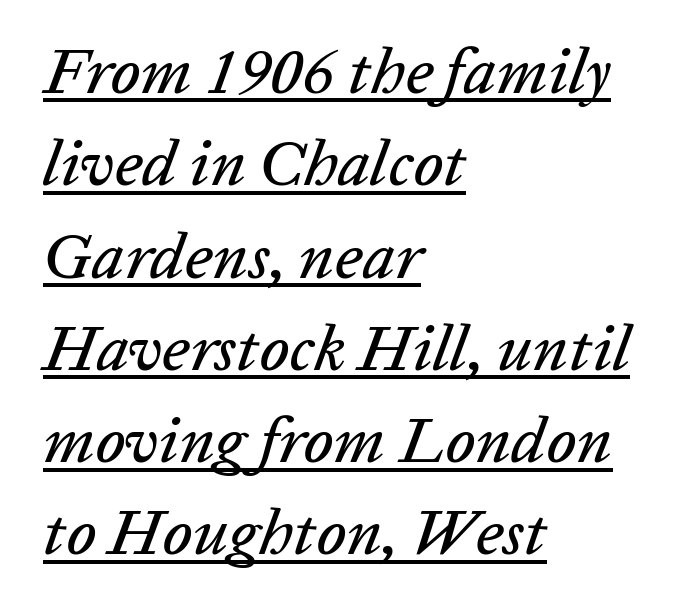
{"italic": "yes", "lean": "right", "slant_degrees": 20, "width": "normal", "stroke_contrast": "low", "x_height": "medium", "monospaced": "no", "underline": "yes", "align": "left", "line_spacing": "normal", "line_spacing_ratio": 1.42, "letter_spacing": "normal", "letter_spacing_em": 0.0, "glyph_px": 65}
